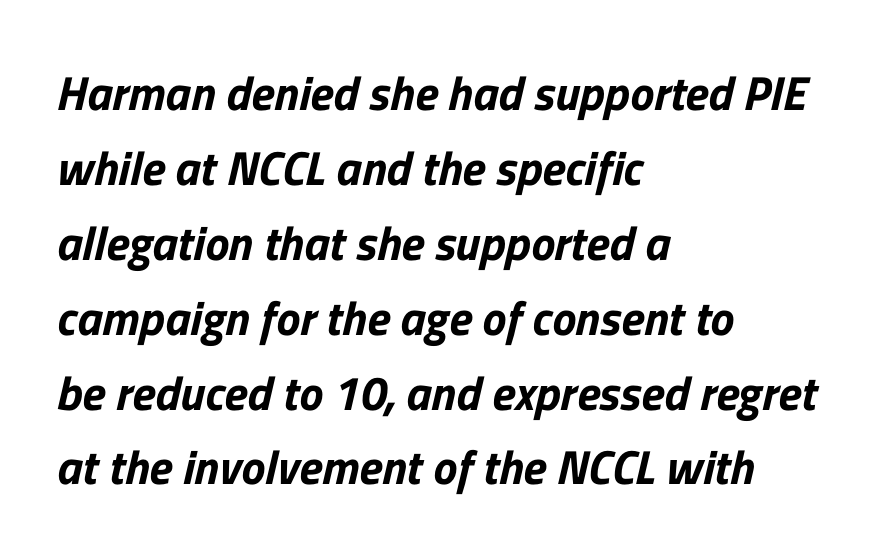
{"serif": "no", "width": "normal", "stroke_contrast": "low", "x_height": "medium", "monospaced": "no", "underline": "no", "align": "left", "line_spacing": "normal", "line_spacing_ratio": 1.56, "letter_spacing": "normal", "letter_spacing_em": 0.0, "glyph_px": 48}
